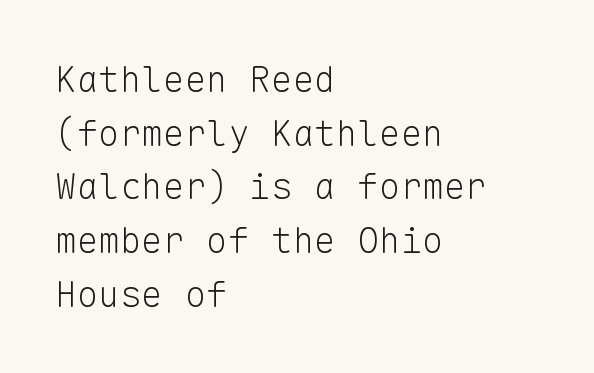
{"serif": "no", "italic": "no", "bold": "no", "weight": "light", "width": "normal", "stroke_contrast": "low", "x_height": "medium", "monospaced": "yes", "underline": "no", "align": "left", "line_spacing": "normal", "line_spacing_ratio": 1.49, "letter_spacing": "normal", "letter_spacing_em": 0.0, "glyph_px": 36}
